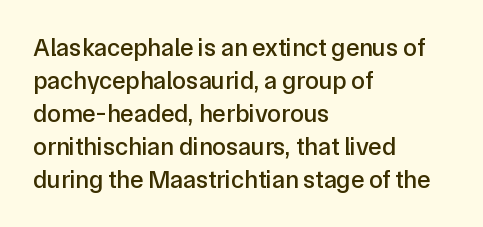
Q: Is the text italic (slanted)? A: No, it is upright.
Q: Is the text underlined? A: No.
Q: How is the paragraph aligned? A: Left-aligned.
Q: Is the spacing between letters normal or unusually wide? A: Normal.
Q: Is the spacing between lines tight, normal or loose? A: Normal.
